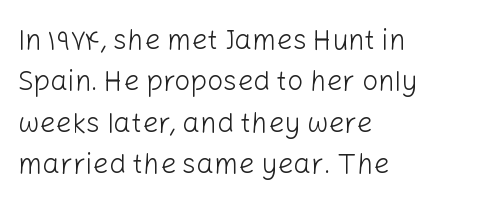
Q: Is the text bold? A: No.
Q: Is the text italic (slanted)? A: No, it is upright.
Q: Is the typeface a serif or a sans-serif typeface? A: Sans-serif.
Q: Is the text underlined? A: No.
Q: How is the paragraph aligned? A: Left-aligned.
Q: Is the spacing between letters normal or unusually wide? A: Normal.
Q: Is the spacing between lines tight, normal or loose? A: Normal.
Q: Width (condensed, normal, or wide)? A: Normal.
Q: Stroke contrast? A: Low.
Q: x-height? A: Medium.
Q: Monospaced? A: No.
